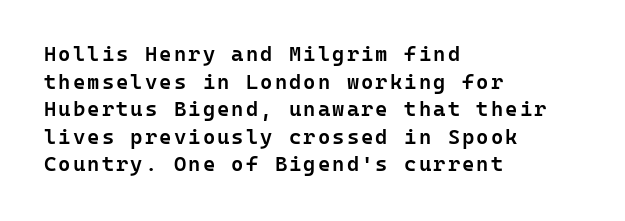
{"italic": "no", "bold": "semi", "underline": "no", "align": "left", "line_spacing": "normal", "line_spacing_ratio": 1.31, "glyph_px": 21}
